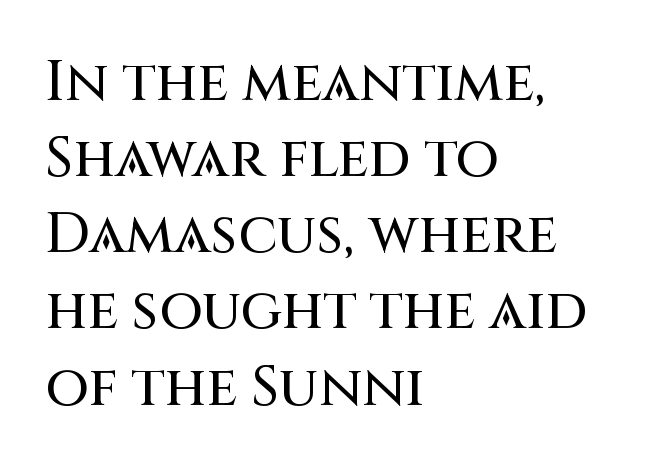
Q: Is the text italic (slanted)? A: No, it is upright.
Q: Is the typeface a serif or a sans-serif typeface? A: Sans-serif.
Q: Is the text underlined? A: No.
Q: How is the paragraph aligned? A: Left-aligned.
Q: Is the spacing between letters normal or unusually wide? A: Normal.
Q: Is the spacing between lines tight, normal or loose? A: Normal.
Q: Width (condensed, normal, or wide)? A: Normal.
Q: Stroke contrast? A: Medium.
Q: x-height? A: Large.
Q: Monospaced? A: No.
